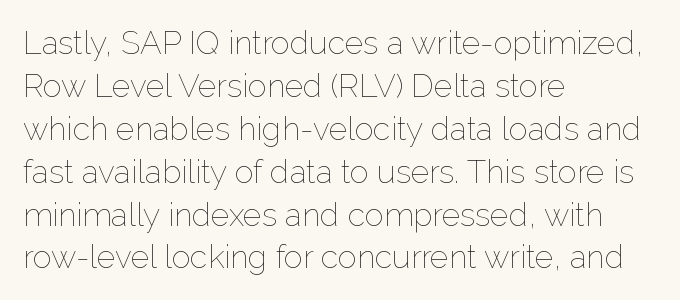
Descenders are the only things crossing below the line. Here the designer chose a conventional face with non-uniform glyph widths. One-word summary of the alignment: left. Caption: face not bold, strokes unweighted. The rendering uses a moderate line-height, typical for paragraphs.
